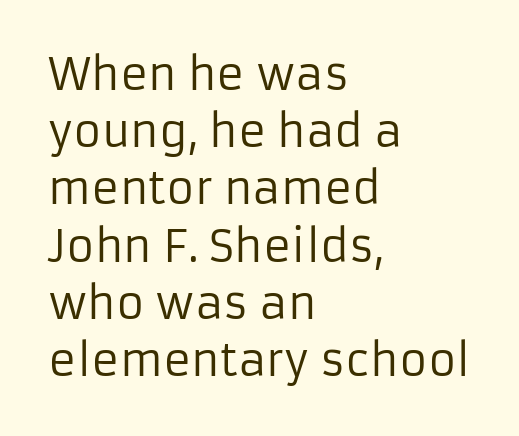
Nothing heavy about these letters — not bold at all. Honestly, there is no underline to notice here at all. Is there any slant? The stems are plumb. Look at the tracking — it's just the regular setting, nothing added. The rag falls on the right side of this text block.
